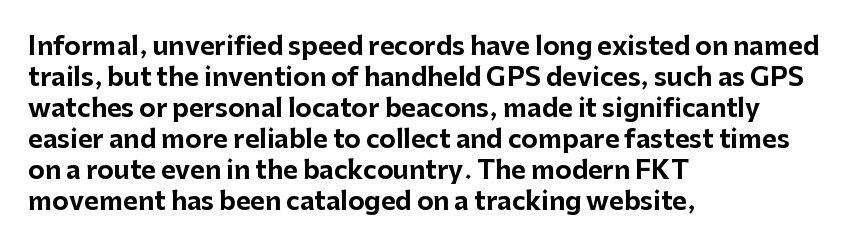
The image shows 25 px bold type, upright; set left-aligned, line spacing 1.24x, normal letter spacing, not underlined.
